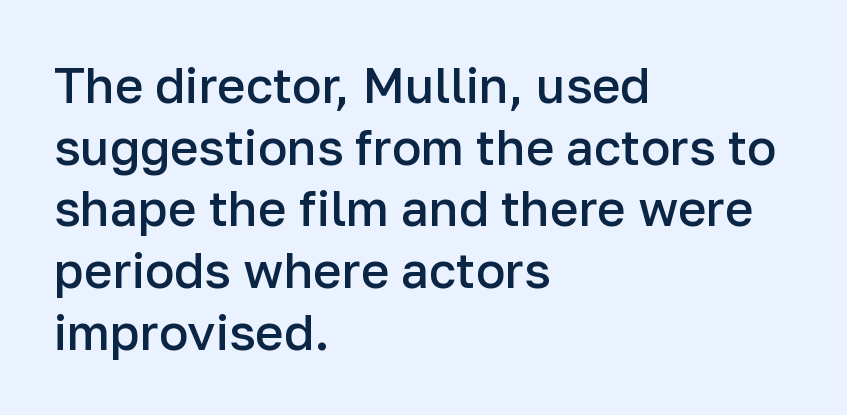
Q: Is the text bold? A: Semi-bold.
Q: Is the text italic (slanted)? A: No, it is upright.
Q: Is the typeface a serif or a sans-serif typeface? A: Sans-serif.
Q: Is the text underlined? A: No.
Q: How is the paragraph aligned? A: Left-aligned.
Q: Is the spacing between letters normal or unusually wide? A: Normal.
Q: Is the spacing between lines tight, normal or loose? A: Normal.
Q: Width (condensed, normal, or wide)? A: Normal.
Q: Stroke contrast? A: Low.
Q: x-height? A: Medium.
Q: Monospaced? A: No.
